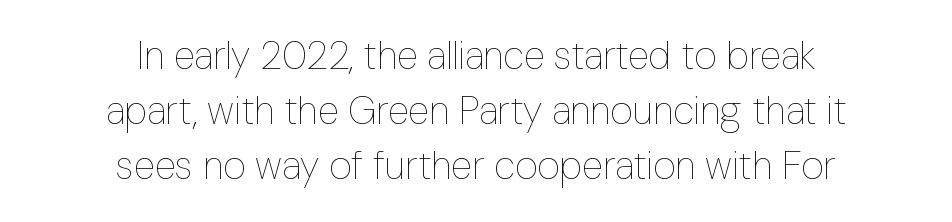
The letterforms sit shoulder to shoulder at normal distance. Tall strokes in this sample are plumb rather than angled. Descender tails drop into unmarked territory. These lines are rendered in a variable-pitch font. A student would call this center alignment; a typographer would say set centered. Rows of type keep a routine distance in the vertical direction.
